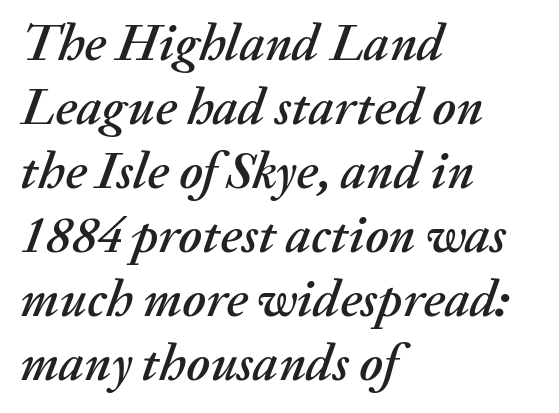
Emphasis-style slanted type is in use. A typesetter would call this zero additional tracking. Proportional: the letters do not fall into vertical columns. Is the block centered? No — it sits flush against the left margin. The baseline area is clear.
